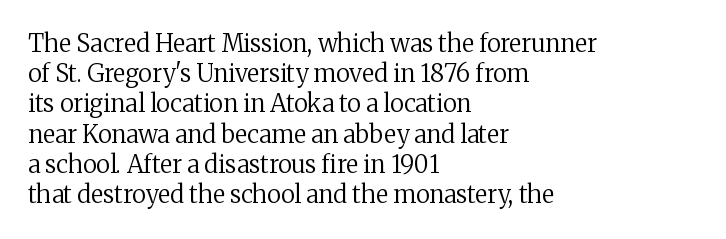
The weight would be labelled regular, book, light, or lighter still. Every stem runs plumb, perpendicular to the baseline. Descender tails drop into unmarked territory. One glance says typical: line gaps are just what's usual.
